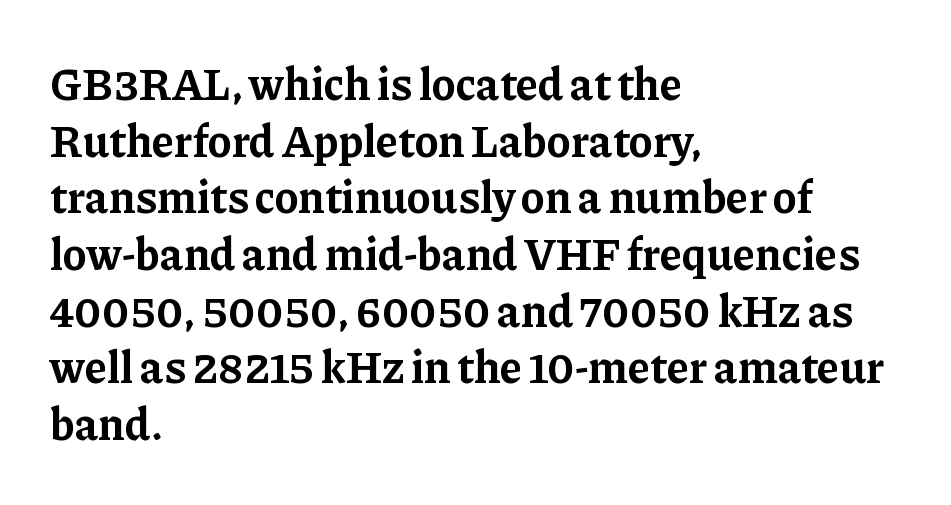
Q: Is the text bold? A: Yes.
Q: Is the text italic (slanted)? A: No, it is upright.
Q: Is the typeface a serif or a sans-serif typeface? A: Serif.
Q: Is the text underlined? A: No.
Q: How is the paragraph aligned? A: Left-aligned.
Q: Is the spacing between letters normal or unusually wide? A: Normal.
Q: Is the spacing between lines tight, normal or loose? A: Normal.
Q: Width (condensed, normal, or wide)? A: Normal.
Q: Stroke contrast? A: Low.
Q: x-height? A: Medium.
Q: Monospaced? A: No.
